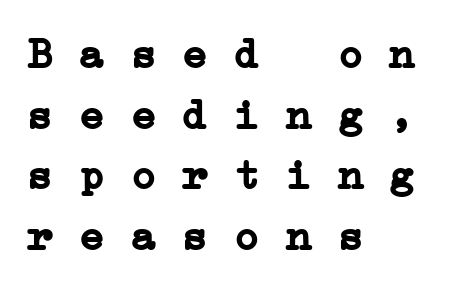
Look at the tracking — it's just the regular setting, nothing added. These lines stack with their left ends in a neat column. Horizontal bands of white between lines are of average thickness. These words are printed bold, with thick strokes throughout. Glance below the letters and you will spot only blank space. Is this a sans? No — the strokes have serifs.
